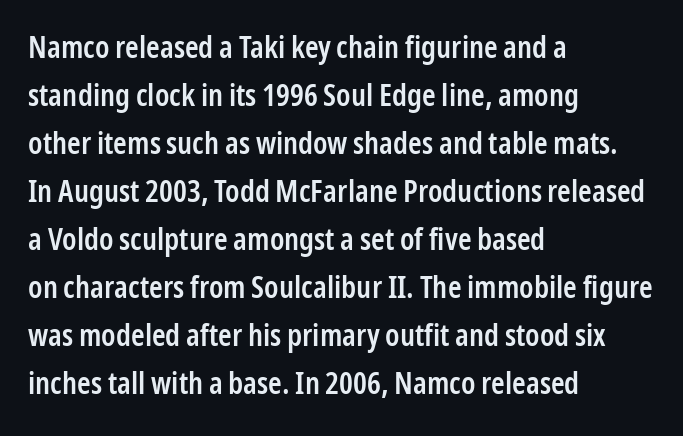
{"serif": "no", "italic": "no", "bold": "semi", "weight": "semibold", "width": "condensed", "stroke_contrast": "low", "x_height": "medium", "monospaced": "no", "underline": "no", "align": "left", "line_spacing": "normal", "line_spacing_ratio": 1.55, "letter_spacing": "normal", "letter_spacing_em": 0.0, "glyph_px": 31}
